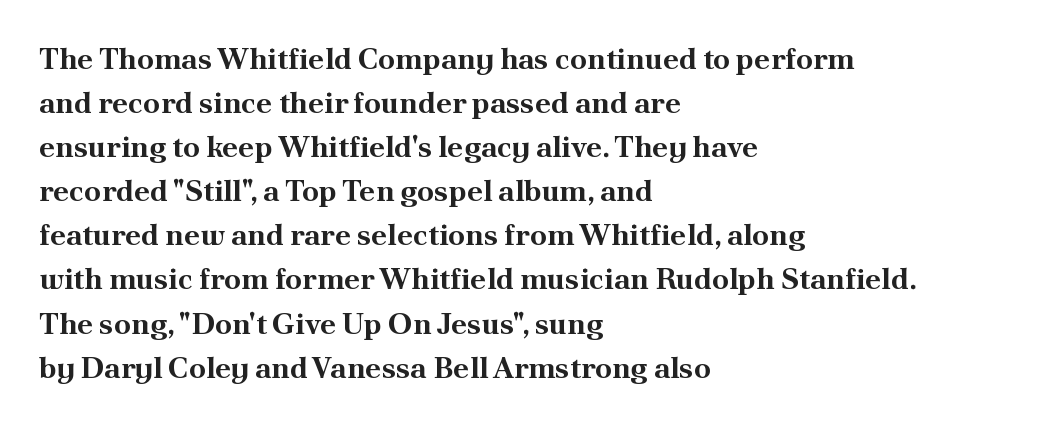
The image shows 30 px bold serif type, upright; set left-aligned, normal line spacing (1.47x), normal letter spacing, not underlined; medium stroke contrast and a small x-height.
